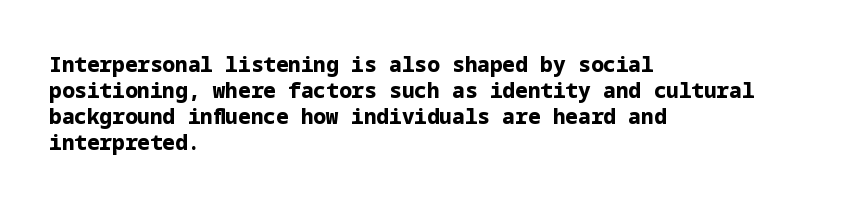
{"italic": "no", "bold": "yes", "underline": "no", "align": "left", "line_spacing_ratio": 1.24, "letter_spacing": "normal", "letter_spacing_em": 0.0, "glyph_px": 21}
